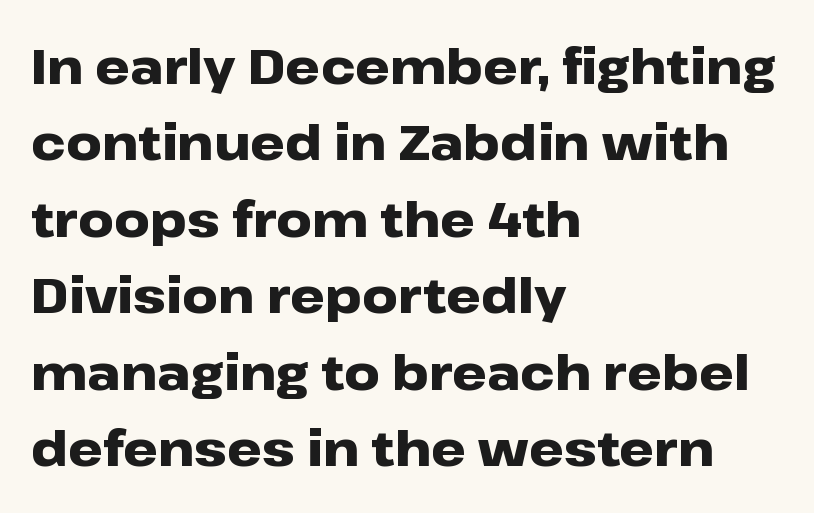
The image shows 49 px heavy, wide sans-serif type, upright; set left-aligned, normal line spacing (1.56x), normal letter spacing, not underlined; low stroke contrast and a medium x-height.
